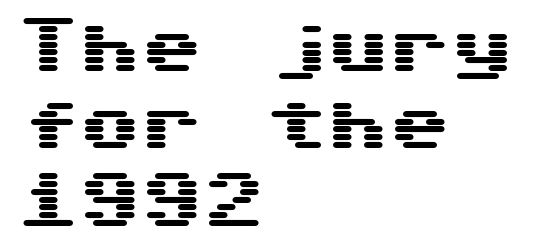
The image shows 62 px wide sans-serif type, upright, monospaced; set left-aligned, normal line spacing (1.25x), normal letter spacing, not underlined; medium stroke contrast and a medium x-height.
